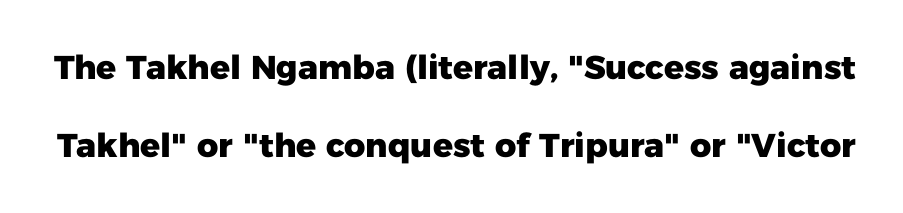
The image shows 33 px heavy sans-serif type, upright; set loose line spacing (2.35x), normal letter spacing, not underlined; low stroke contrast and a medium x-height.
